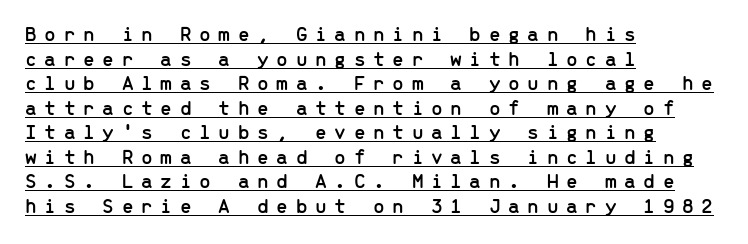
{"italic": "no", "underline": "yes", "align": "left", "line_spacing_ratio": 1.17, "letter_spacing": "wide", "letter_spacing_em": 0.36, "glyph_px": 21}
